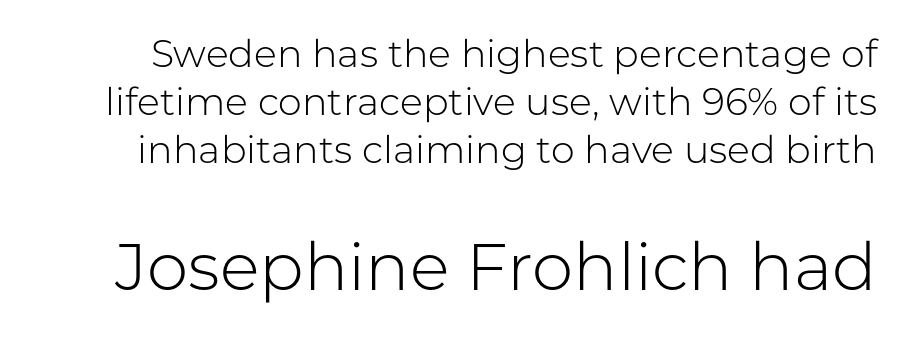
The image shows 66 px light sans-serif type, upright; set normal line spacing (1.26x), normal letter spacing, not underlined; the second (bottom) block is 1.74x larger; low stroke contrast and a medium x-height.
